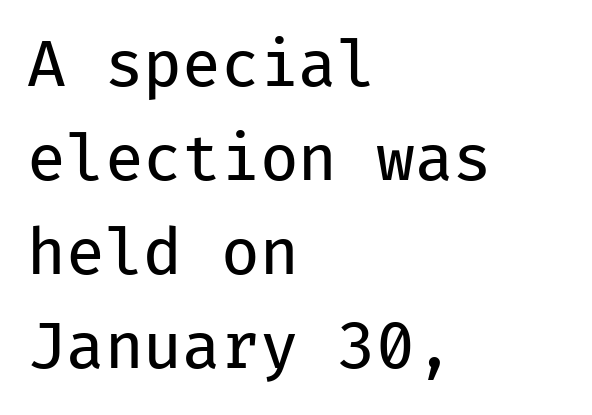
Q: Is the text bold? A: No.
Q: Is the text italic (slanted)? A: No, it is upright.
Q: Is the typeface a serif or a sans-serif typeface? A: Sans-serif.
Q: Is the text underlined? A: No.
Q: How is the paragraph aligned? A: Left-aligned.
Q: Is the spacing between letters normal or unusually wide? A: Normal.
Q: Is the spacing between lines tight, normal or loose? A: Normal.
Q: Width (condensed, normal, or wide)? A: Normal.
Q: Stroke contrast? A: Low.
Q: x-height? A: Medium.
Q: Monospaced? A: Yes.
